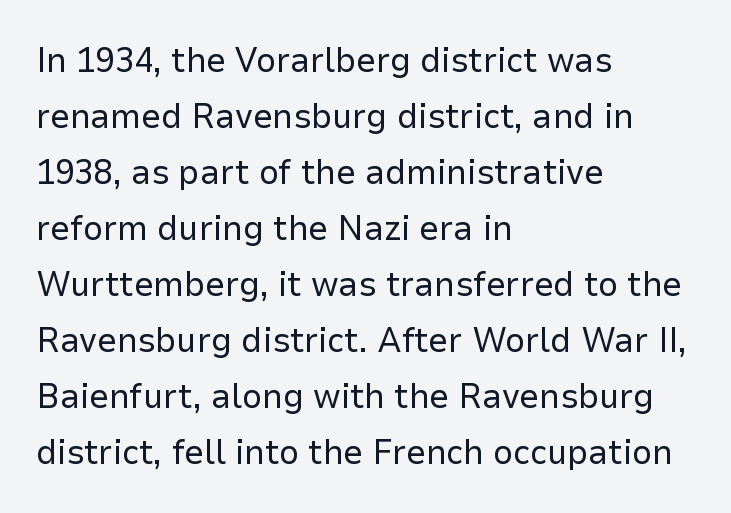
Horizontally, the lines are justified to the leading edge only. Does extra space separate the letters? No, they use regular spacing. When letters stand straight like this, we call the style roman or upright. The weight tops out at a normal text grade.
